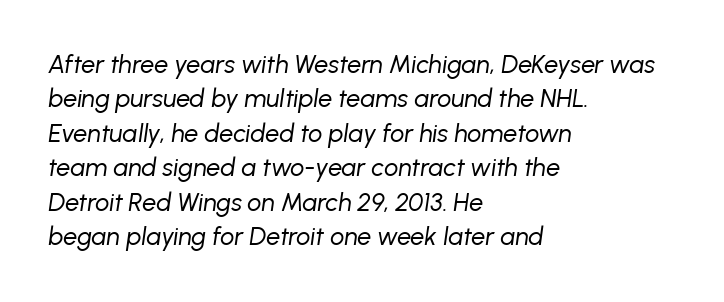
You can tell it's italic because the verticals aren't actually vertical. These lines keep a tight, regular rhythm from letter to letter. Beneath every word, the page is bare. Interline gaps are of average width in this sample.
